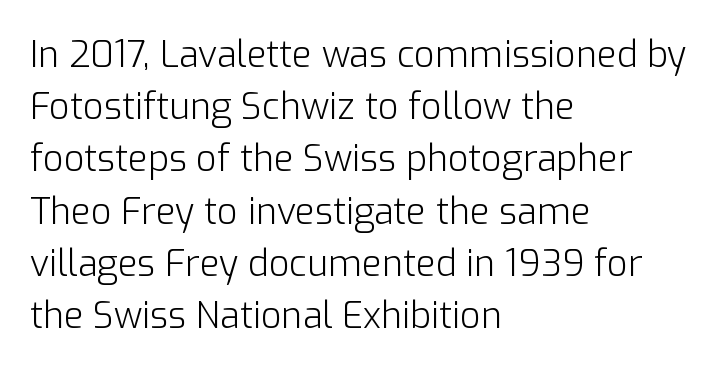
{"serif": "no", "italic": "no", "bold": "no", "weight": "light", "width": "normal", "stroke_contrast": "low", "x_height": "medium", "monospaced": "no", "underline": "no", "align": "left", "line_spacing": "normal", "line_spacing_ratio": 1.45, "letter_spacing": "normal", "letter_spacing_em": 0.0, "glyph_px": 36}
